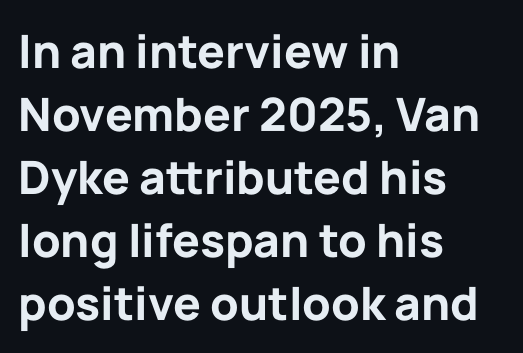
{"serif": "no", "italic": "no", "bold": "yes", "weight": "bold", "width": "normal", "stroke_contrast": "low", "x_height": "medium", "monospaced": "no", "underline": "no", "align": "left", "line_spacing": "normal", "line_spacing_ratio": 1.37, "letter_spacing": "normal", "letter_spacing_em": 0.0, "glyph_px": 46}
